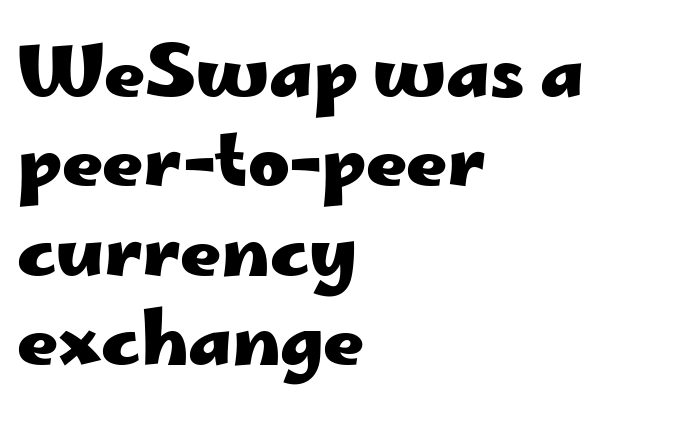
Q: Is the text bold? A: Yes.
Q: Is the text italic (slanted)? A: No, it is upright.
Q: Is the typeface a serif or a sans-serif typeface? A: Sans-serif.
Q: Is the text underlined? A: No.
Q: How is the paragraph aligned? A: Left-aligned.
Q: Is the spacing between letters normal or unusually wide? A: Normal.
Q: Is the spacing between lines tight, normal or loose? A: Normal.
Q: Width (condensed, normal, or wide)? A: Wide.
Q: Stroke contrast? A: Low.
Q: x-height? A: Small.
Q: Monospaced? A: No.
